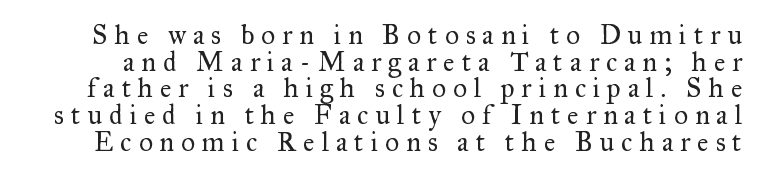
{"italic": "no", "bold": "no", "underline": "no", "line_spacing": "tight", "line_spacing_ratio": 0.99, "letter_spacing": "wide", "letter_spacing_em": 0.26, "glyph_px": 27}
